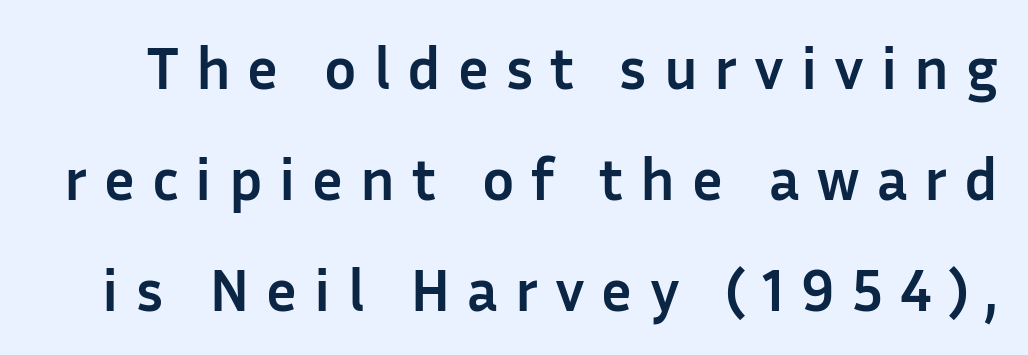
Q: Is the text bold? A: Yes.
Q: Is the text italic (slanted)? A: No, it is upright.
Q: Is the typeface a serif or a sans-serif typeface? A: Sans-serif.
Q: Is the text underlined? A: No.
Q: Is the spacing between letters normal or unusually wide? A: Unusually wide.
Q: Width (condensed, normal, or wide)? A: Normal.
Q: Stroke contrast? A: Low.
Q: x-height? A: Medium.
Q: Monospaced? A: No.
